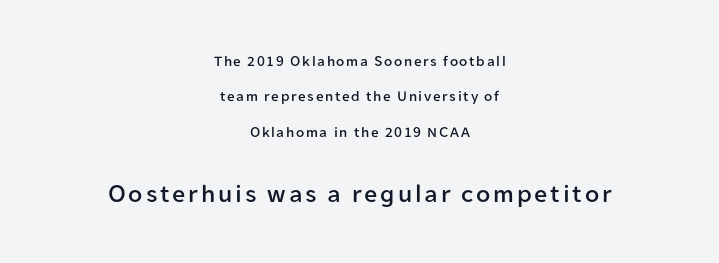
Visually the block forms a symmetrical silhouette, jagged on both flanks. Ascenders rise straight up at ninety degrees. Horizontal bands of white between lines are thick stripes. The baseline area is clear.
